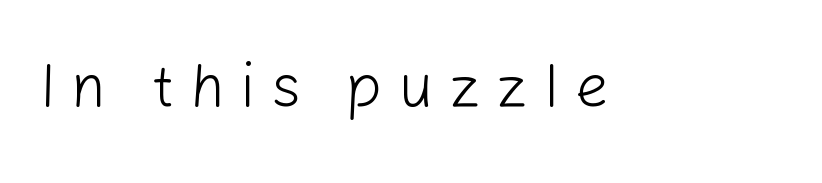
The image shows 60 px light sans-serif type, upright; set unusually wide letter spacing (+0.26 em), not underlined; low stroke contrast and a medium x-height.
